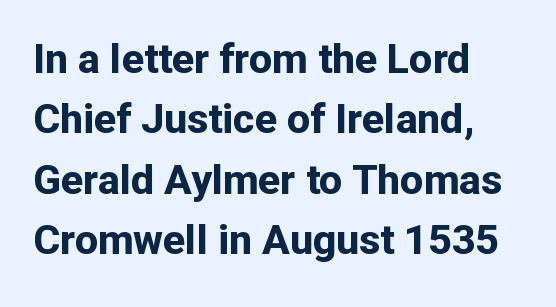
Q: Is the text bold? A: Yes.
Q: Is the text italic (slanted)? A: No, it is upright.
Q: Is the typeface a serif or a sans-serif typeface? A: Sans-serif.
Q: Is the text underlined? A: No.
Q: How is the paragraph aligned? A: Left-aligned.
Q: Is the spacing between letters normal or unusually wide? A: Normal.
Q: Is the spacing between lines tight, normal or loose? A: Normal.
Q: Width (condensed, normal, or wide)? A: Normal.
Q: Stroke contrast? A: Low.
Q: x-height? A: Medium.
Q: Monospaced? A: No.
